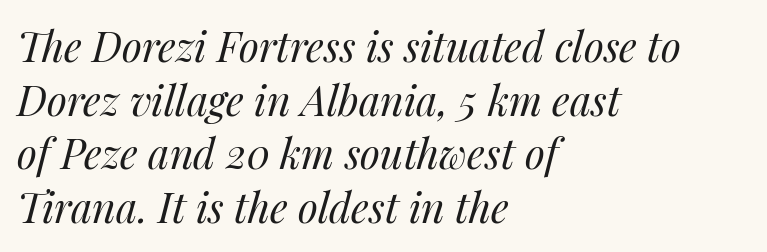
Q: Is the text bold? A: No.
Q: Is the text italic (slanted)? A: Yes, it leans right by about 14 degrees.
Q: Is the text underlined? A: No.
Q: How is the paragraph aligned? A: Left-aligned.
Q: Is the spacing between letters normal or unusually wide? A: Normal.
Q: Is the spacing between lines tight, normal or loose? A: Normal.
Q: Width (condensed, normal, or wide)? A: Normal.
Q: Stroke contrast? A: Medium.
Q: x-height? A: Medium.
Q: Monospaced? A: No.
